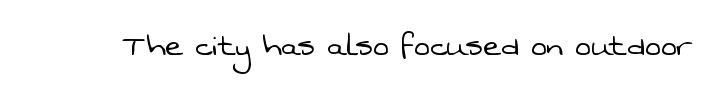
Are there feet on the stems? There aren't — it's a sans. Think standard paragraph weight, or any step lighter than that. The specimen omits any rule beneath the text block's lines. There is no visible air inserted between adjacent glyphs. The face used here is proportionally spaced, like ordinary book or web type.
